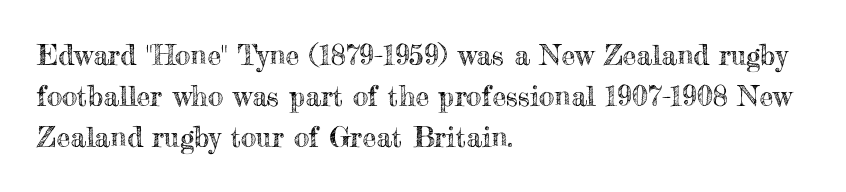
Q: Is the text italic (slanted)? A: No, it is upright.
Q: Is the text underlined? A: No.
Q: How is the paragraph aligned? A: Left-aligned.
Q: Is the spacing between letters normal or unusually wide? A: Normal.
Q: Is the spacing between lines tight, normal or loose? A: Normal.
Q: Width (condensed, normal, or wide)? A: Normal.
Q: x-height? A: Small.
Q: Monospaced? A: No.
